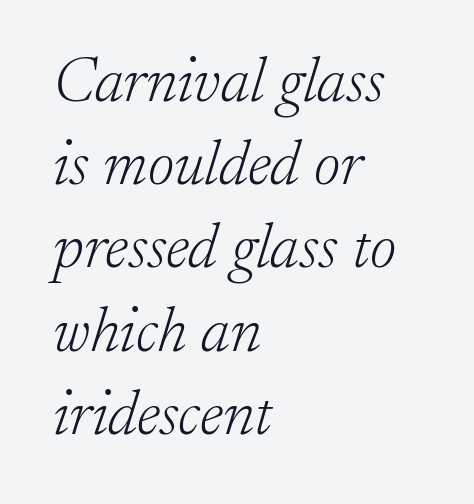
{"serif": "yes", "italic": "yes", "lean": "right", "slant_degrees": 17, "bold": "no", "weight": "light", "width": "normal", "stroke_contrast": "low", "x_height": "small", "monospaced": "no", "underline": "no", "align": "left", "line_spacing": "normal", "line_spacing_ratio": 1.3, "letter_spacing": "normal", "letter_spacing_em": 0.0, "glyph_px": 64}
